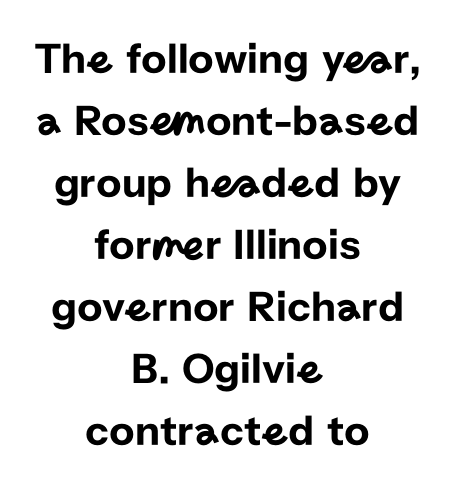
The image shows 44 px sans-serif type, upright; set centered, normal line spacing (1.41x), normal letter spacing, not underlined; low stroke contrast and a medium x-height.
